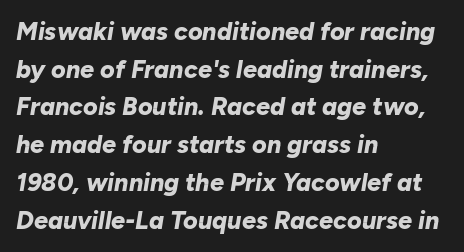
Q: Is the text bold? A: Yes.
Q: Is the text italic (slanted)? A: Yes, it leans right by about 10 degrees.
Q: Is the text underlined? A: No.
Q: How is the paragraph aligned? A: Left-aligned.
Q: Is the spacing between letters normal or unusually wide? A: Normal.
Q: Is the spacing between lines tight, normal or loose? A: Normal.
